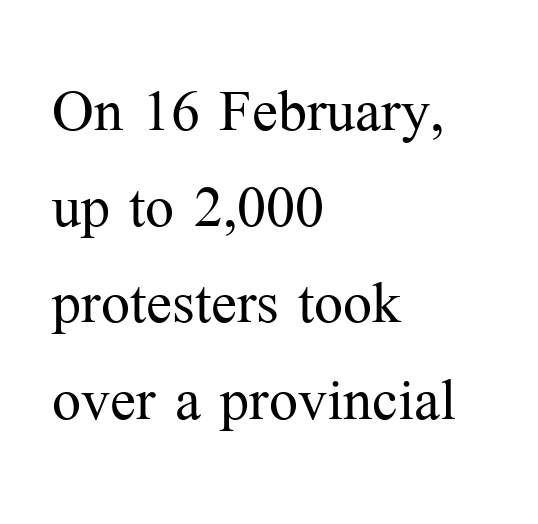
Q: Is the text bold? A: No.
Q: Is the text italic (slanted)? A: No, it is upright.
Q: Is the typeface a serif or a sans-serif typeface? A: Serif.
Q: Is the text underlined? A: No.
Q: How is the paragraph aligned? A: Left-aligned.
Q: Is the spacing between letters normal or unusually wide? A: Normal.
Q: Is the spacing between lines tight, normal or loose? A: Normal.
Q: Width (condensed, normal, or wide)? A: Normal.
Q: Stroke contrast? A: Medium.
Q: x-height? A: Medium.
Q: Monospaced? A: No.
